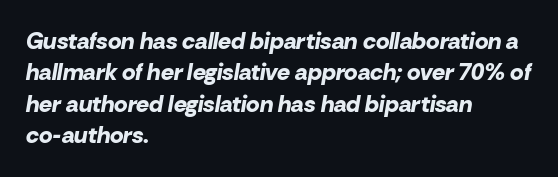
These lines keep a tight, regular rhythm from letter to letter. Teacher's note: observe the even left margin — that is flush-left alignment. The rows are spaced the way most documents space them. The font is running at its bold setting. The lettering tilts uniformly, giving the passage an italic look. The strip under each line holds only bare page.
